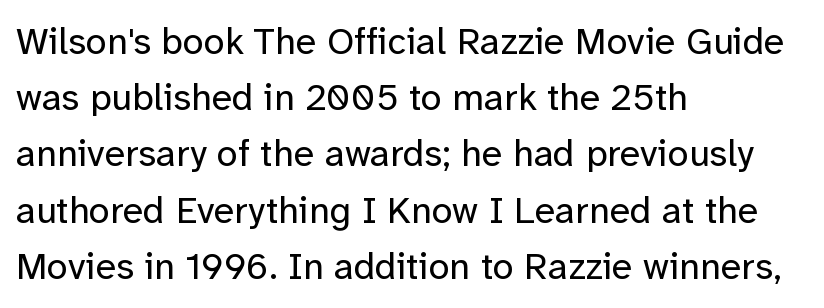
A roman cut, with each character standing at attention. The paragraph has a hard left edge and a soft right edge. This is not heavy type; no bold has been used. There is no visible air inserted between adjacent glyphs. Underline: absent. Notice how descenders clear the ascenders below comfortably — that's standard leading.
